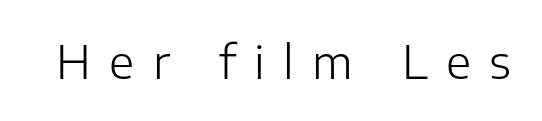
Letters rest on an invisible, unmarked baseline. There is plenty of visible air inserted between adjacent glyphs. Spacing verdict: proportional, widths tailored to each character. This is roman type, the default non-slanted kind. The face used here is a sans, in the tradition of grotesques and geometrics. Caption: face not bold, strokes unweighted.
